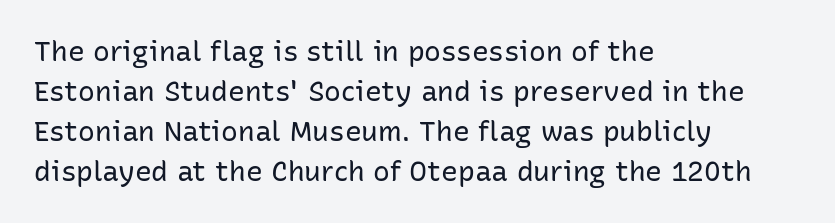
Typographically, this falls in the sans-serif category. Default kerning and tracking; the words read as compact shapes. Do the characters align in a grid? No, the font is proportional. Italic? Not at all — the glyphs are vertical. The cut favours lightness, reaching ordinary text weight at its darkest. Vertical spacing — default.
